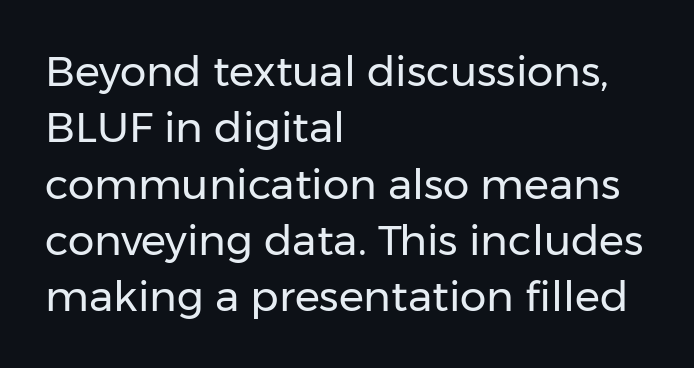
The image shows 42 px regular-weight sans-serif type, upright; set left-aligned, normal line spacing (1.34x), normal letter spacing, not underlined; low stroke contrast and a medium x-height.
